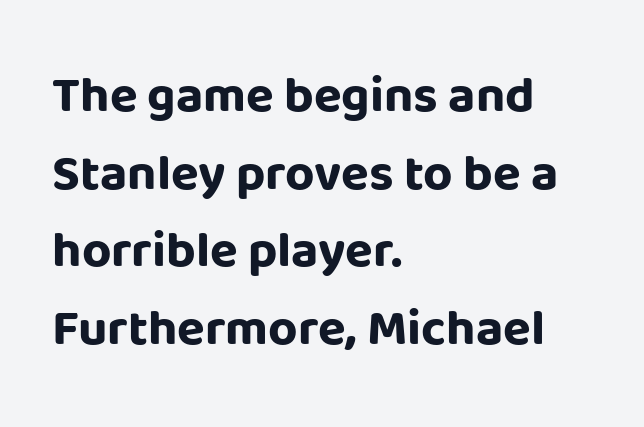
Q: Is the text bold? A: Yes.
Q: Is the text italic (slanted)? A: No, it is upright.
Q: Is the typeface a serif or a sans-serif typeface? A: Sans-serif.
Q: Is the text underlined? A: No.
Q: How is the paragraph aligned? A: Left-aligned.
Q: Is the spacing between letters normal or unusually wide? A: Normal.
Q: Is the spacing between lines tight, normal or loose? A: Normal.
Q: Width (condensed, normal, or wide)? A: Normal.
Q: Stroke contrast? A: Low.
Q: x-height? A: Large.
Q: Monospaced? A: No.
